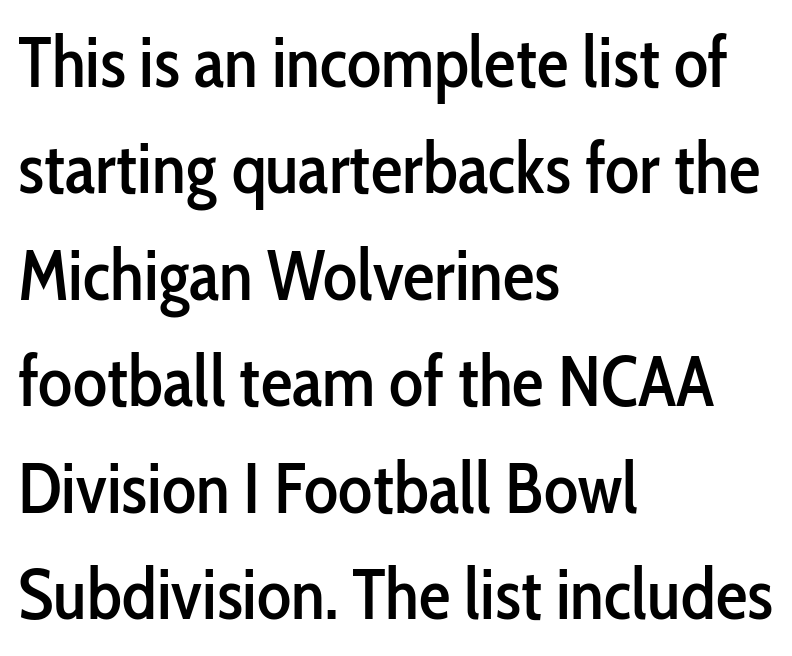
Q: Is the text italic (slanted)? A: No, it is upright.
Q: Is the typeface a serif or a sans-serif typeface? A: Sans-serif.
Q: Is the text underlined? A: No.
Q: How is the paragraph aligned? A: Left-aligned.
Q: Is the spacing between letters normal or unusually wide? A: Normal.
Q: Is the spacing between lines tight, normal or loose? A: Normal.
Q: Width (condensed, normal, or wide)? A: Condensed.
Q: Stroke contrast? A: Low.
Q: x-height? A: Medium.
Q: Monospaced? A: No.
